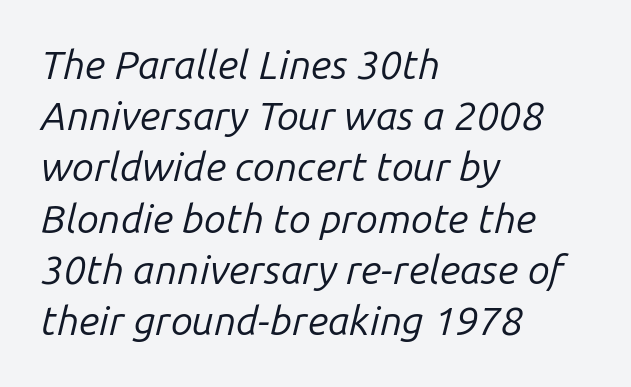
The image shows 40 px regular-weight type, italic (leaning right); set left-aligned, normal line spacing (1.28x), normal letter spacing, not underlined; low stroke contrast and a medium x-height.
